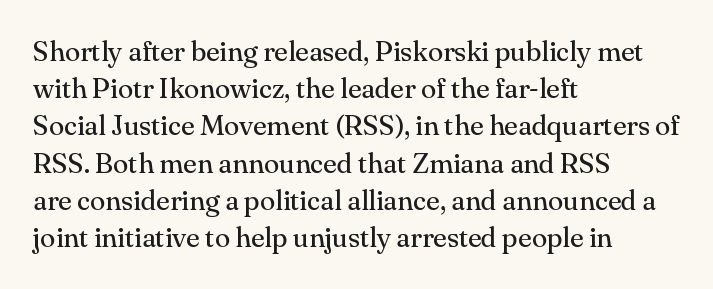
The setting favours the left margin, as ordinary paragraphs usually do. Stem width sits at or under what a default text font uses. The space beneath each line is pristine and unruled. It's the straight-up-and-down kind of type. Compared with typical paragraphs, the rows here are spaced about the same.
